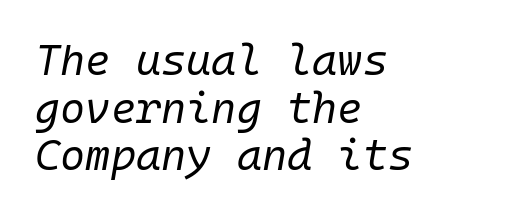
{"italic": "yes", "lean": "right", "slant_degrees": 10, "bold": "no", "weight": "regular", "width": "normal", "stroke_contrast": "low", "x_height": "medium", "monospaced": "yes", "underline": "no", "align": "left", "line_spacing": "tight", "line_spacing_ratio": 1.11, "letter_spacing": "normal", "letter_spacing_em": 0.0, "glyph_px": 43}
